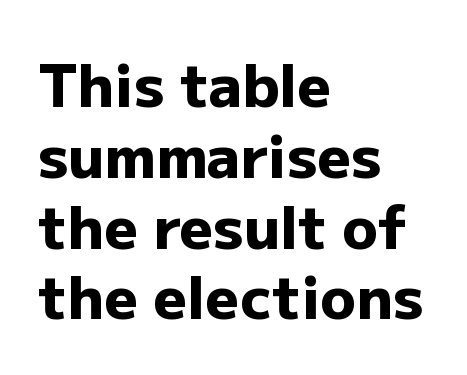
The image shows 59 px heavy sans-serif type, upright; set left-aligned, line spacing 1.2x, normal letter spacing, not underlined; low stroke contrast and a medium x-height.
